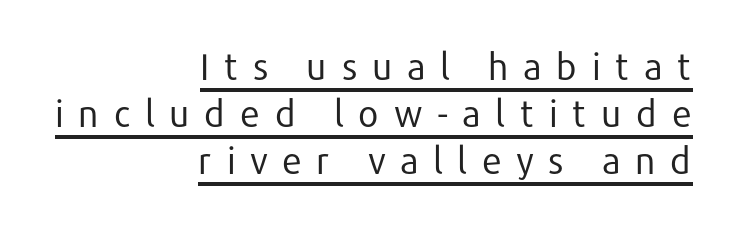
Q: Is the text bold? A: No.
Q: Is the text italic (slanted)? A: No, it is upright.
Q: Is the typeface a serif or a sans-serif typeface? A: Sans-serif.
Q: Is the text underlined? A: Yes.
Q: How is the paragraph aligned? A: Right-aligned.
Q: Is the spacing between letters normal or unusually wide? A: Unusually wide.
Q: Is the spacing between lines tight, normal or loose? A: Normal.
Q: Width (condensed, normal, or wide)? A: Normal.
Q: Stroke contrast? A: Low.
Q: x-height? A: Medium.
Q: Monospaced? A: No.
